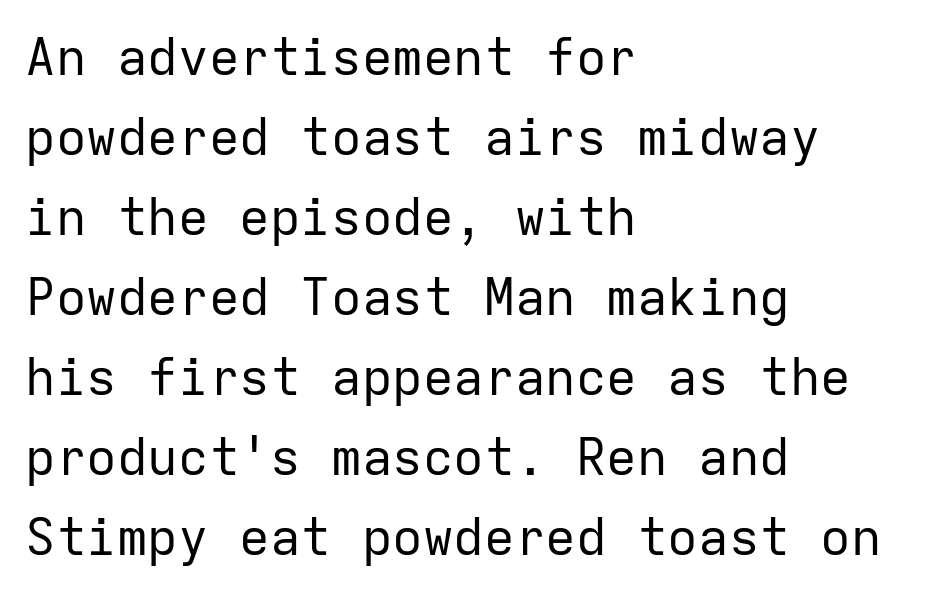
The image shows 51 px regular-weight sans-serif type, upright, monospaced; set left-aligned, normal line spacing (1.57x), normal letter spacing, not underlined; low stroke contrast and a medium x-height.
